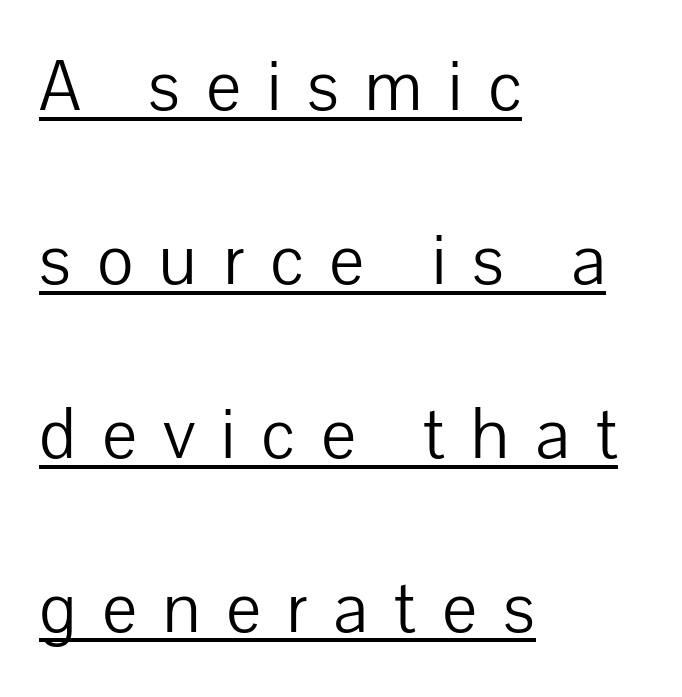
The image shows 74 px light sans-serif type, upright; set left-aligned, loose line spacing (2.35x), unusually wide letter spacing (+0.35 em), underlined; low stroke contrast and a medium x-height.
